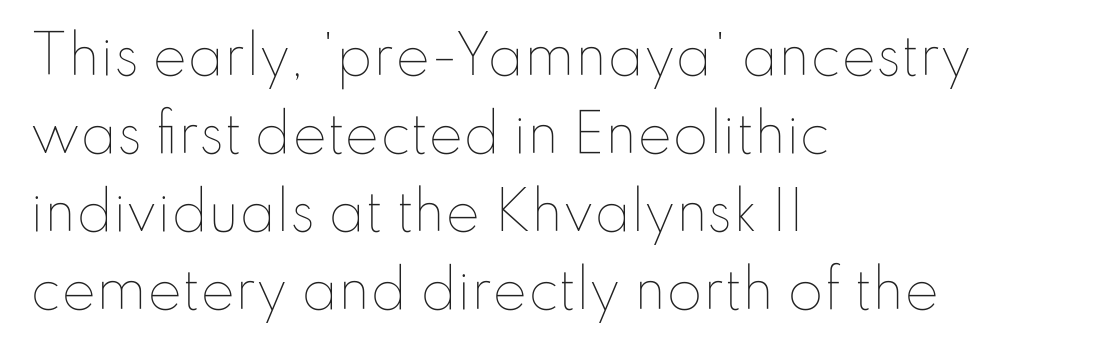
Q: Is the text bold? A: No.
Q: Is the text italic (slanted)? A: No, it is upright.
Q: Is the text underlined? A: No.
Q: How is the paragraph aligned? A: Left-aligned.
Q: Is the spacing between letters normal or unusually wide? A: Normal.
Q: Is the spacing between lines tight, normal or loose? A: Normal.
Q: Width (condensed, normal, or wide)? A: Normal.
Q: Stroke contrast? A: Low.
Q: x-height? A: Small.
Q: Monospaced? A: No.
